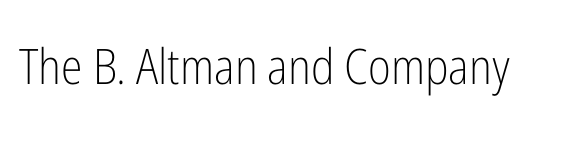
Q: Is the text bold? A: No.
Q: Is the text italic (slanted)? A: No, it is upright.
Q: Is the typeface a serif or a sans-serif typeface? A: Sans-serif.
Q: Is the text underlined? A: No.
Q: Is the spacing between letters normal or unusually wide? A: Normal.
Q: Width (condensed, normal, or wide)? A: Condensed.
Q: Stroke contrast? A: Low.
Q: x-height? A: Medium.
Q: Monospaced? A: No.
